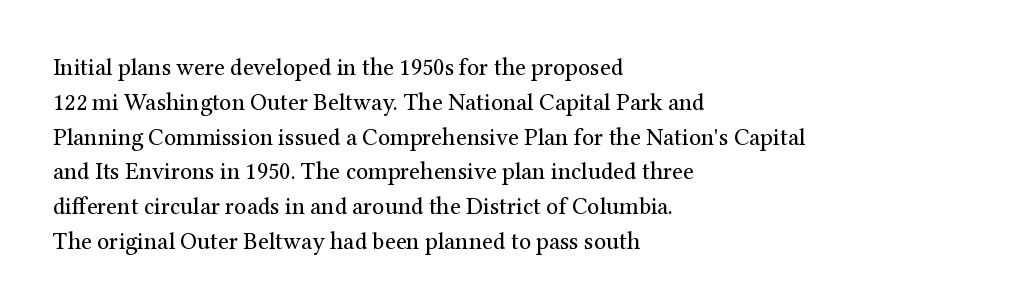
{"italic": "no", "bold": "no", "underline": "no", "align": "left", "line_spacing": "normal", "line_spacing_ratio": 1.45, "letter_spacing": "normal", "letter_spacing_em": 0.0, "glyph_px": 24}
